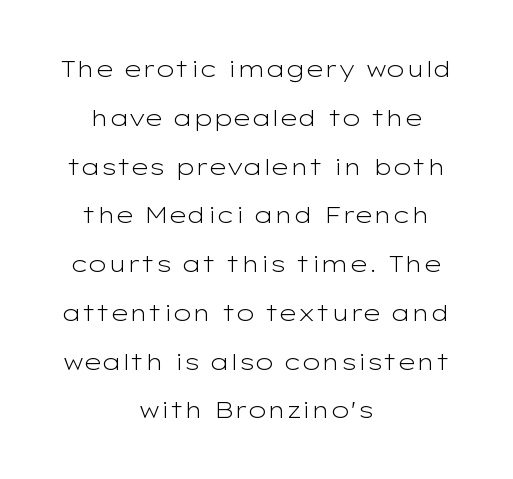
Every stem runs plumb, perpendicular to the baseline. Every row of glyphs is offset so its center matches the block's center. No letter is thick-stroked: the sample isn't bold. Quick note: underline off. Glyph-to-glyph distance matches everyday printed text. The block of text is sparse from top to bottom, with ample space between rows.
